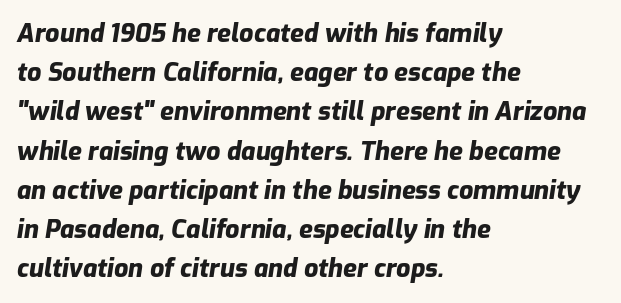
As a designer I'd log this as weight 700, bold. The passage shown stacks its lines at a standard gap. The passage is arranged the way most books set body copy — flush left. You can tell it's italic because the verticals aren't actually vertical. Nothing unusual about the tracking: characters are spaced as the font intends. Decoration check: the copy has no underline.
